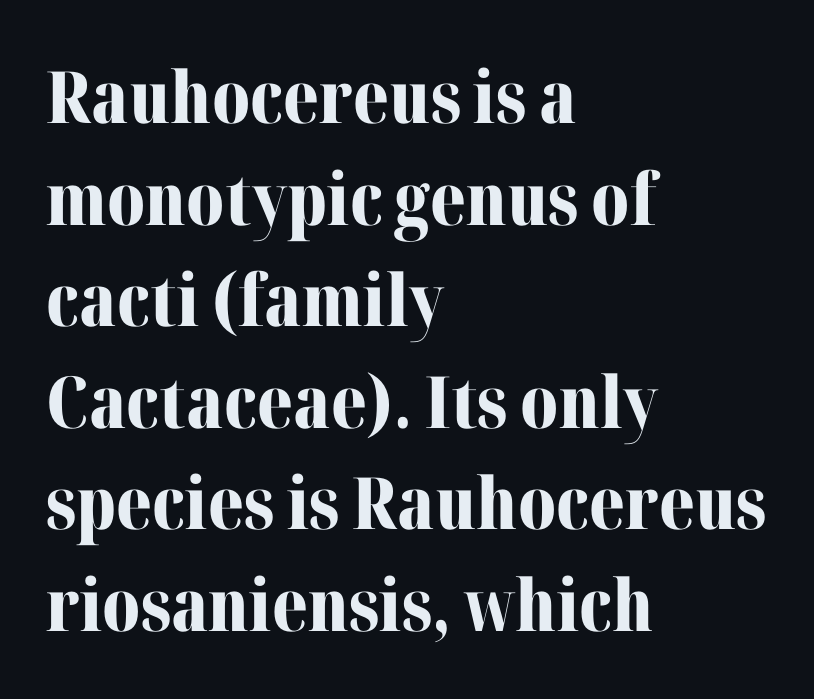
Unlike italic type, these characters show no tilt at all. The rendering uses natural spacing where letterforms have individual widths. A dark, heavy texture on the line: the type is bold. Little horizontal feet cap the strokes, marking this as serif type. If you drew a ruler down the left edge, every line would touch it. The gap between lines stays unmarked.
